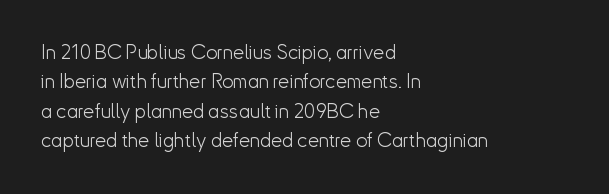
{"italic": "no", "bold": "no", "underline": "no", "align": "left", "line_spacing": "normal", "line_spacing_ratio": 1.47, "letter_spacing": "normal", "letter_spacing_em": 0.0, "glyph_px": 20}
